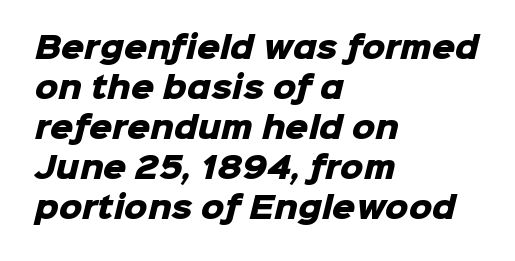
The image shows 29 px heavy sans-serif type; set left-aligned, normal line spacing (1.38x), normal letter spacing, not underlined; low stroke contrast and a medium x-height.
